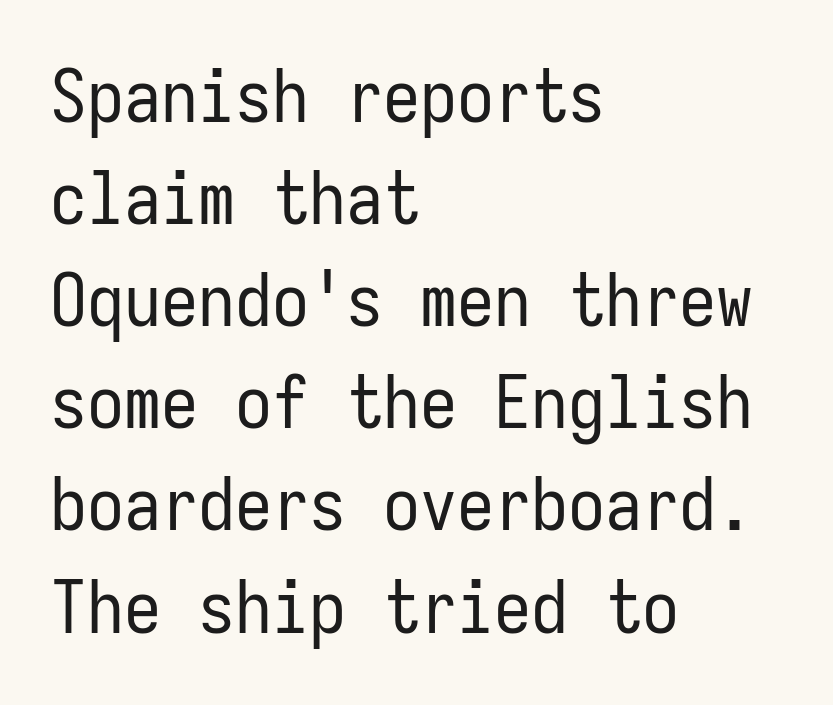
Summary of vertical rhythm: regular, with standard interline spacing. Typographically, this falls in the sans-serif category. Fixed-width glyphs throughout — classic coding-font behaviour. The setting favours the left margin, as ordinary paragraphs usually do. Weight: not bold — regular or lighter. The letterforms sit shoulder to shoulder at normal distance.
